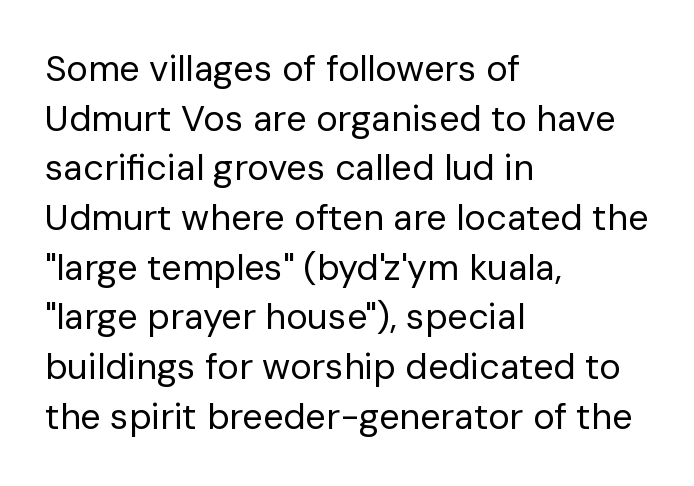
Looks like regular typesetting: each glyph gets only the width it needs. Spacing between characters is what you'd get straight out of the box. Notice how the passage keeps a crisp vertical edge on the left only. Stroke mass is kept to a normal reading level or below. If you measured baseline to baseline, you'd find a middling distance.
